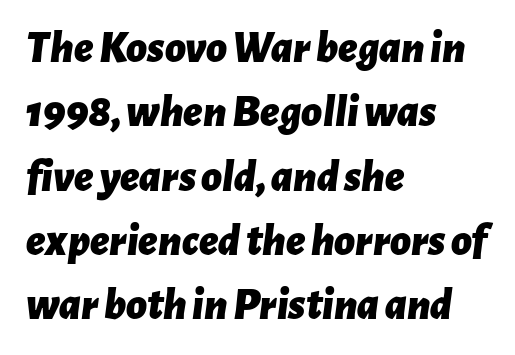
The rendering uses natural spacing where letterforms have individual widths. In CSS terms this would be text-align: left. The foot of each line stays bare and open. Is the letter spacing exaggerated? No — it looks like the ordinary default. Does the lettering tilt? It does — this is italic.
